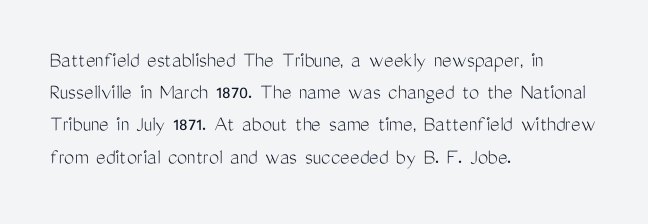
Q: Is the text bold? A: No.
Q: Is the text italic (slanted)? A: No, it is upright.
Q: Is the text underlined? A: No.
Q: How is the paragraph aligned? A: Left-aligned.
Q: Is the spacing between letters normal or unusually wide? A: Normal.
Q: Is the spacing between lines tight, normal or loose? A: Normal.
